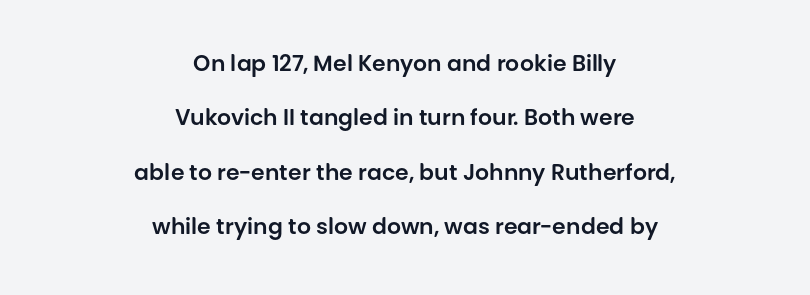
Q: Is the text italic (slanted)? A: No, it is upright.
Q: Is the text underlined? A: No.
Q: How is the paragraph aligned? A: Centered.
Q: Is the spacing between letters normal or unusually wide? A: Normal.
Q: Is the spacing between lines tight, normal or loose? A: Loose.
